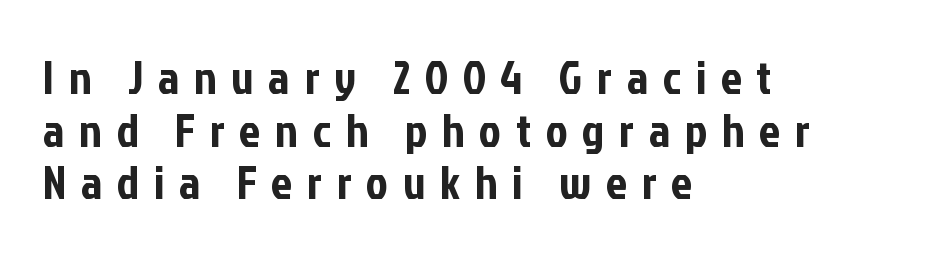
The image shows 47 px condensed sans-serif type, upright; set left-aligned, tight line spacing (1.12x), unusually wide letter spacing (+0.31 em), not underlined; low stroke contrast and a medium x-height.
